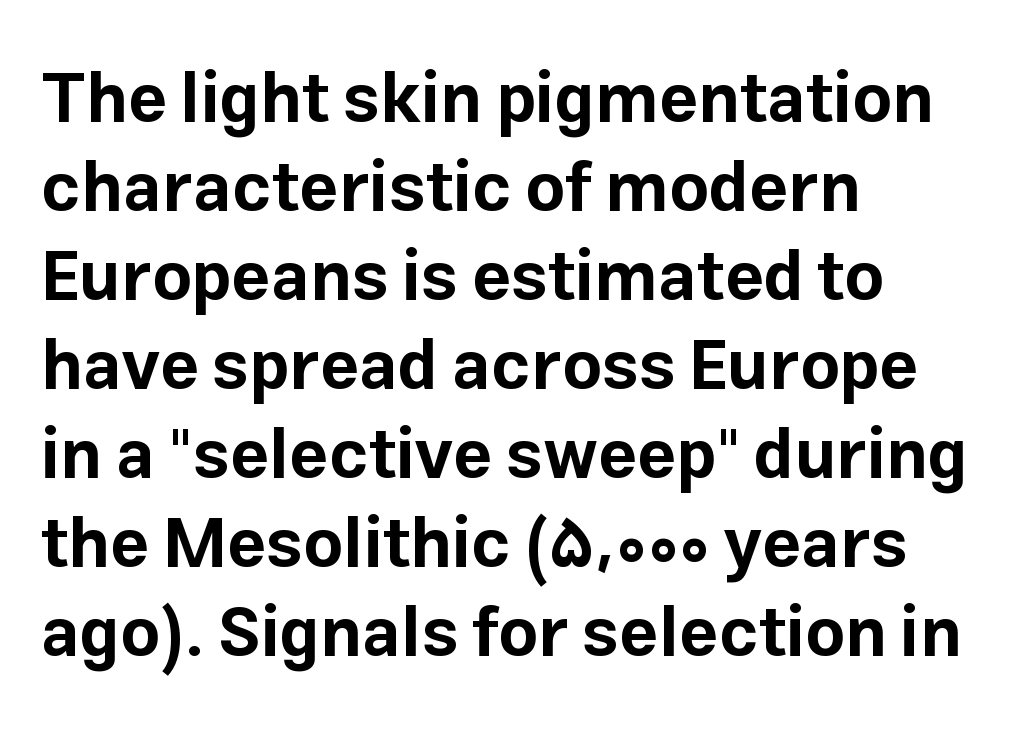
How heavy is the stroke? Heavy — this is a bold. The face used here is proportionally spaced, like ordinary book or web type. This is sans-serif lettering, the kind often seen on screens and signage. There is no visible air inserted between adjacent glyphs.
